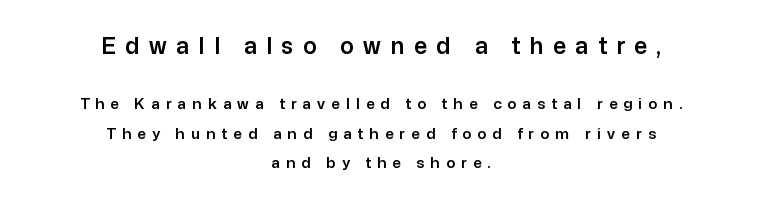
Every character sits straight up, as roman type does. The glyphs are unaccompanied by any horizontal stroke below them. The earlier block is typeset at a bigger size than the later block. The lines in this sample share a center point and differ in where they start and stop. Characters follow at a spacing far wider than the type designer built in.
